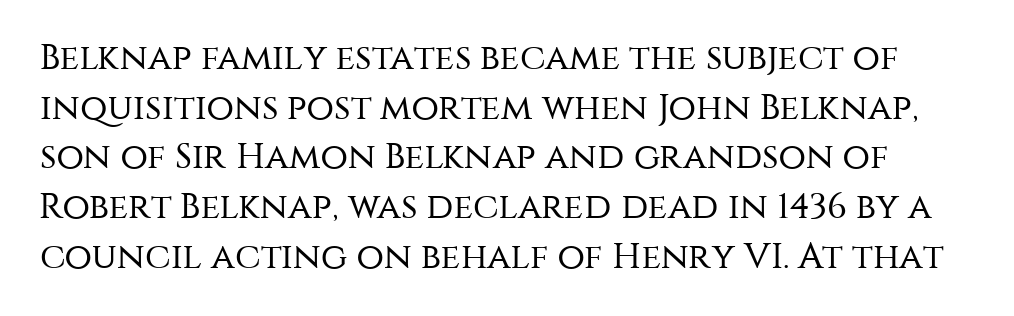
The image shows 36 px regular-weight sans-serif type, upright; set normal line spacing (1.38x), normal letter spacing, not underlined; medium stroke contrast and a large x-height.
